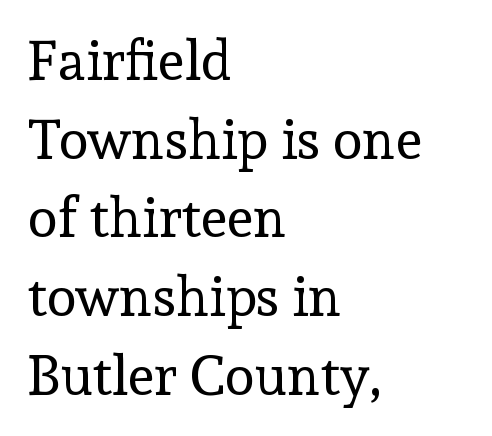
Here the designer chose a conventional face with non-uniform glyph widths. Think standard paragraph weight, or any step lighter than that. Check under the words: just untouched page. Regarding leading, the lines here are spaced in the standard way. How are the letters spaced? Ordinarily, with no added tracking. The rendering shows small feet on the letterforms — a serif design.
